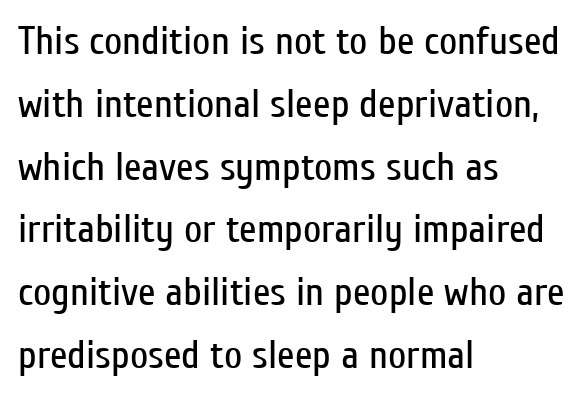
The image shows 40 px regular-weight, condensed sans-serif type, upright; set left-aligned, normal line spacing (1.57x), normal letter spacing, not underlined; low stroke contrast and a medium x-height.
